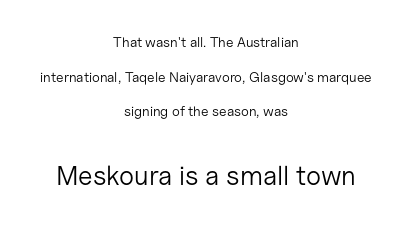
Does extra space separate the letters? No, they use regular spacing. Unlike italic type, these characters show no tilt at all. The lines are quadded center. The designer dialed line spacing up above the default.
